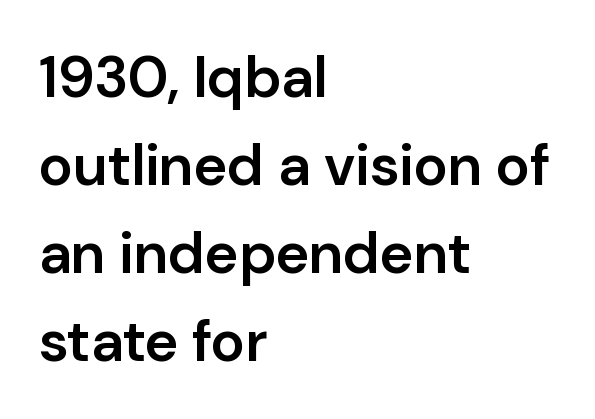
{"serif": "no", "italic": "no", "bold": "semi", "weight": "semibold", "width": "normal", "stroke_contrast": "low", "x_height": "medium", "monospaced": "no", "underline": "no", "align": "left", "line_spacing": "normal", "line_spacing_ratio": 1.52, "letter_spacing": "normal", "letter_spacing_em": 0.0, "glyph_px": 58}
